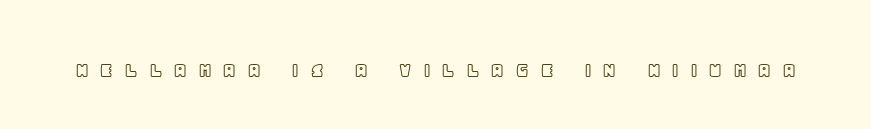
The image shows 23 px text type, upright; set unusually wide letter spacing (+0.45 em), not underlined.
